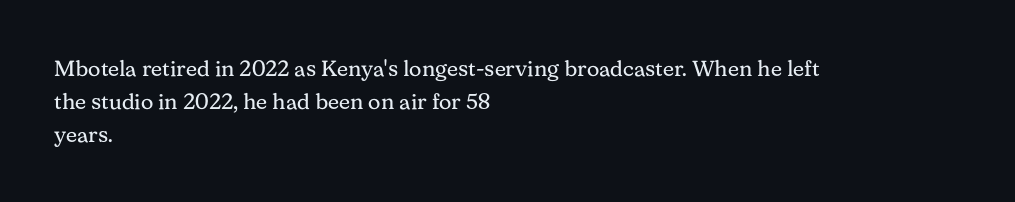
{"italic": "no", "bold": "no", "underline": "no", "align": "left", "line_spacing": "normal", "line_spacing_ratio": 1.5, "letter_spacing": "normal", "letter_spacing_em": 0.0, "glyph_px": 22}
